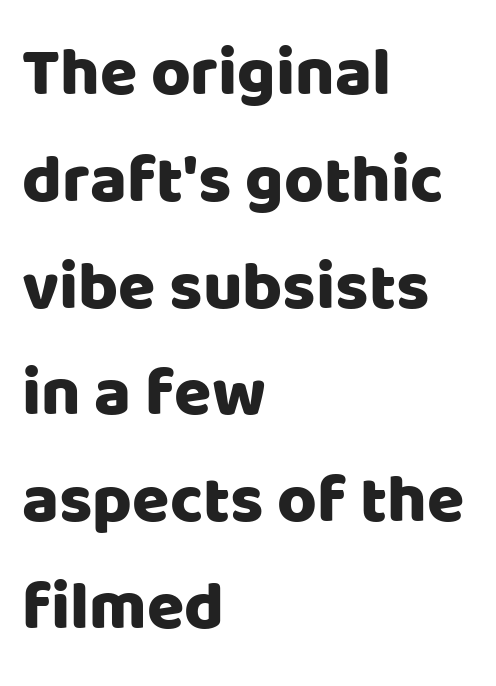
{"serif": "no", "italic": "no", "width": "normal", "stroke_contrast": "low", "x_height": "large", "monospaced": "no", "underline": "no", "align": "left", "line_spacing": "normal", "line_spacing_ratio": 1.57, "letter_spacing": "normal", "letter_spacing_em": 0.0, "glyph_px": 68}
